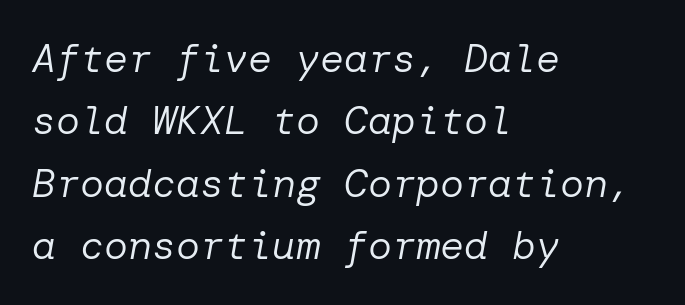
The text block is weighted toward the left margin, trailing off unevenly rightward. Stem width sits at or under what a default text font uses. Tall strokes in this sample are angled rather than plumb. The string is rendered with underlining switched off. Nobody touched the tracking dial on this one.
